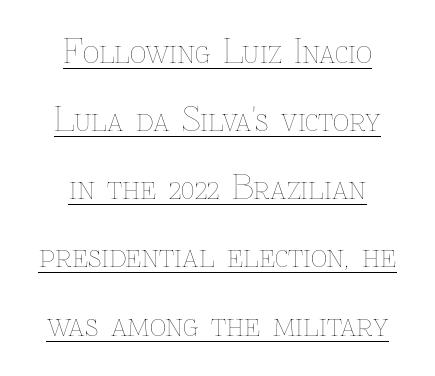
{"italic": "no", "bold": "no", "weight": "thin", "width": "normal", "stroke_contrast": "low", "x_height": "medium", "monospaced": "no", "underline": "yes", "align": "center", "line_spacing": "loose", "line_spacing_ratio": 2.13, "letter_spacing": "normal", "letter_spacing_em": 0.0, "glyph_px": 32}
